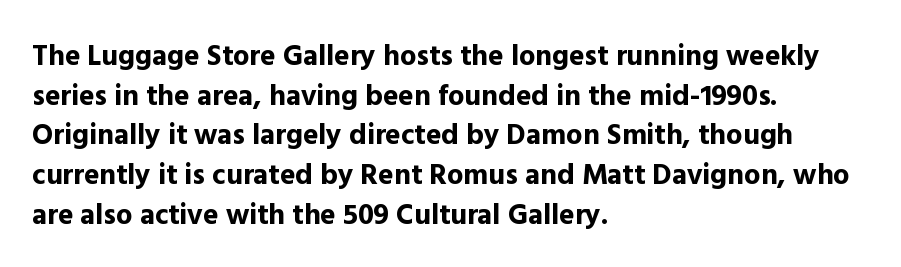
Q: Is the text bold? A: Yes.
Q: Is the text italic (slanted)? A: No, it is upright.
Q: Is the typeface a serif or a sans-serif typeface? A: Sans-serif.
Q: Is the text underlined? A: No.
Q: How is the paragraph aligned? A: Left-aligned.
Q: Is the spacing between letters normal or unusually wide? A: Normal.
Q: Is the spacing between lines tight, normal or loose? A: Normal.
Q: Width (condensed, normal, or wide)? A: Normal.
Q: x-height? A: Medium.
Q: Monospaced? A: No.
